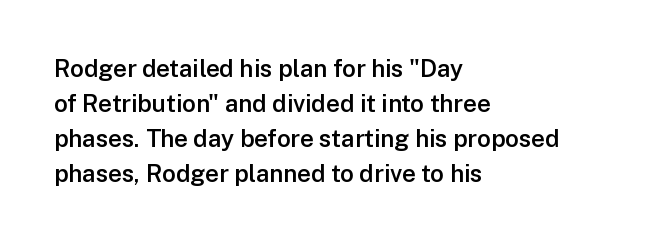
Leading matches the norm, producing a regular column. This sample uses an upright cut, with every glyph sitting square on the baseline. A fair bit of extra ink — the face is semibold, not bold. Does the copy run flush right? No — it runs flush left. This rendering features lettering with no underline. Between one letter and the next there's only the usual sliver of space.
